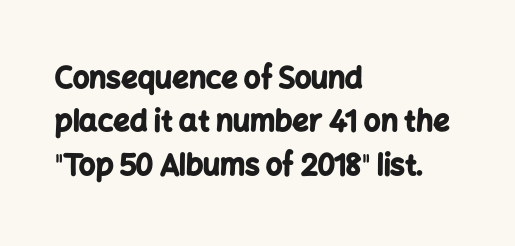
{"serif": "no", "italic": "no", "bold": "yes", "weight": "bold", "width": "normal", "stroke_contrast": "low", "x_height": "medium", "monospaced": "no", "underline": "no", "align": "left", "line_spacing": "normal", "line_spacing_ratio": 1.5, "letter_spacing": "normal", "letter_spacing_em": 0.0, "glyph_px": 29}
